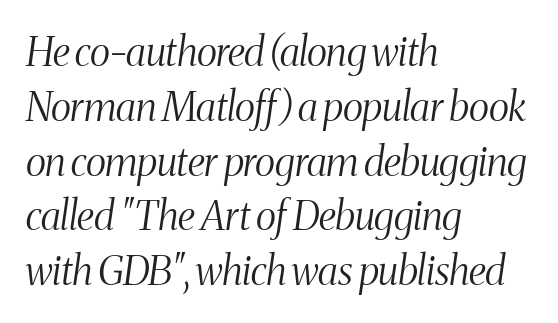
The image shows 40 px light, condensed serif type, italic (leaning right); set left-aligned, normal line spacing (1.37x), normal letter spacing, not underlined; medium stroke contrast and a medium x-height.
